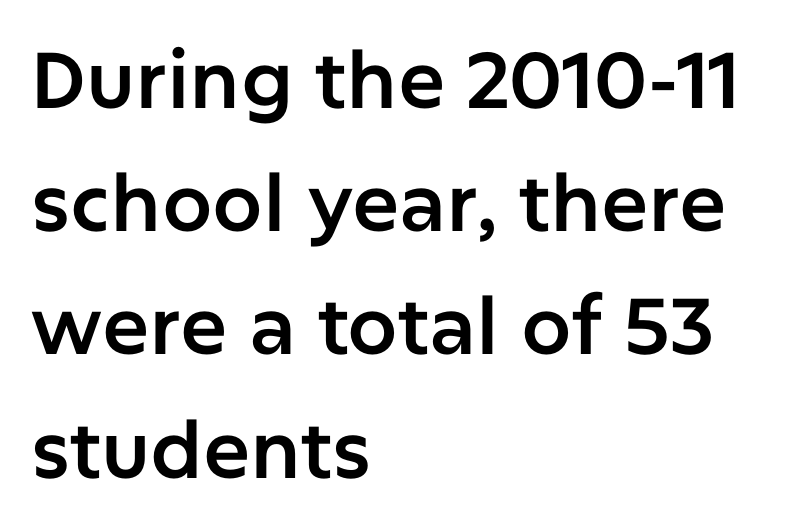
The image shows 79 px sans-serif type, upright; set left-aligned, normal line spacing (1.56x), normal letter spacing, not underlined; low stroke contrast and a medium x-height.
